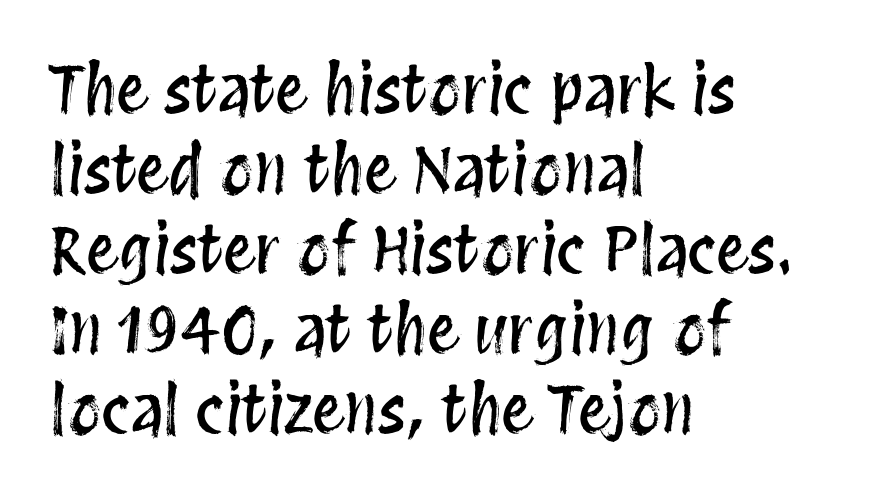
Quick note: underline off. When letters stand straight like this, we call the style roman or upright. Students, note that the glyphs here touch the page at normal intervals. The passage shown is typed in a proportional face where columns would drift.
